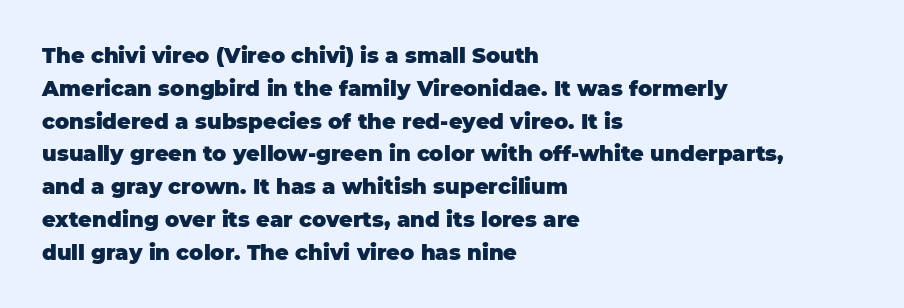
Weight check: bold — yes, fully. This rendering features lettering with no underline. This is the regular roman posture of the typeface. Is there much room between lines? A standard amount, neither cramped nor airy. No extra tracking has been applied to these lines. The rag falls on the right side of this text block.
